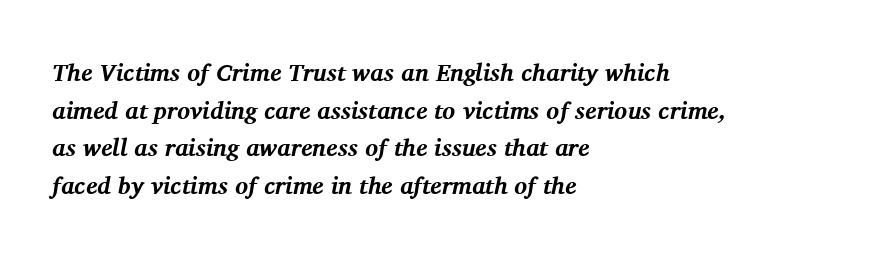
{"italic": "yes", "lean": "right", "slant_degrees": 11, "bold": "yes", "underline": "no", "align": "left", "line_spacing": "normal", "line_spacing_ratio": 1.57, "letter_spacing": "normal", "letter_spacing_em": 0.0, "glyph_px": 24}
